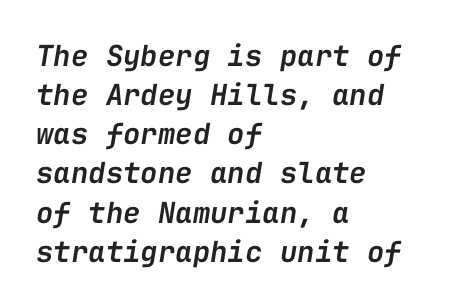
If you drew a line through each stem, it would be angled. Notice the strokes are somewhat thickened but not fully heavy: this is a semibold. Underlining? Definitely not there. Default kerning and tracking; the words read as compact shapes. Monospaced: the letters line up in strict vertical columns. Typeset ragged right — the left edge is the straight one.
